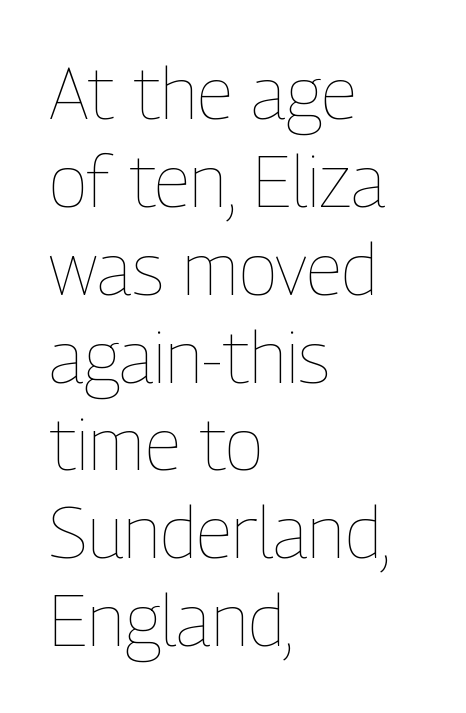
Is this a fixed-width face? No — the glyphs have proportional, varying widths. The rendering keeps characters at their native spacing. This rendering features lettering with no underline. This rendering uses left alignment, leaving the right contour irregular. The font's upright variant was chosen for this text.
